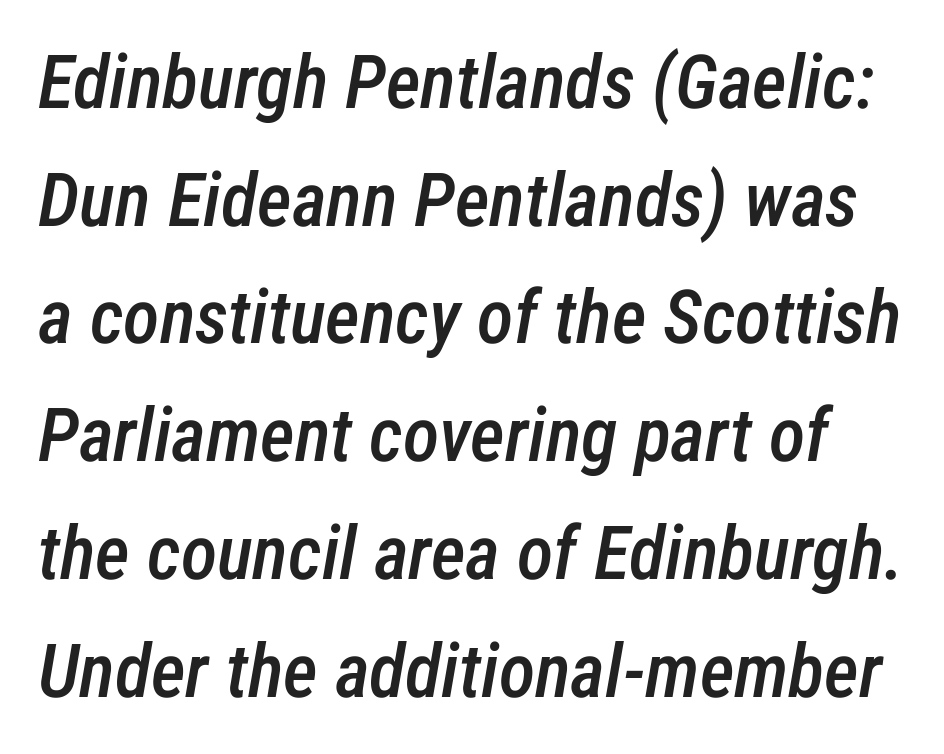
{"italic": "yes", "lean": "right", "slant_degrees": 12, "bold": "semi", "weight": "semibold", "width": "condensed", "stroke_contrast": "low", "x_height": "medium", "monospaced": "no", "underline": "no", "line_spacing": "normal", "line_spacing_ratio": 1.57, "letter_spacing": "normal", "letter_spacing_em": 0.0, "glyph_px": 75}
